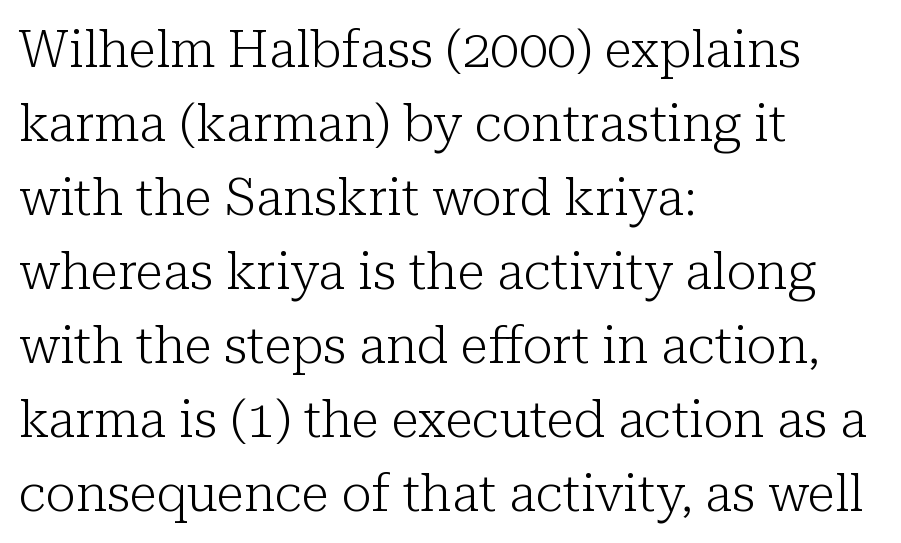
{"serif": "yes", "italic": "no", "bold": "no", "weight": "light", "width": "normal", "stroke_contrast": "low", "x_height": "medium", "monospaced": "no", "underline": "no", "align": "left", "line_spacing": "normal", "line_spacing_ratio": 1.45, "letter_spacing": "normal", "letter_spacing_em": 0.0, "glyph_px": 51}
